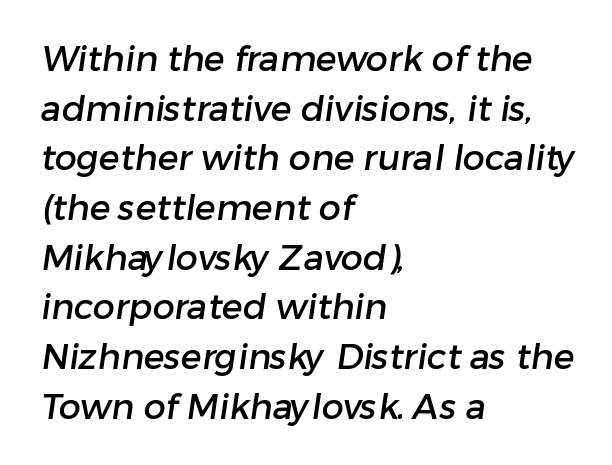
Do the characters align in a grid? No, the font is proportional. The tracking reads as untouched default to a designer's eye. Successive baselines arrive at the customary interval. Underlining? Definitely not there.
